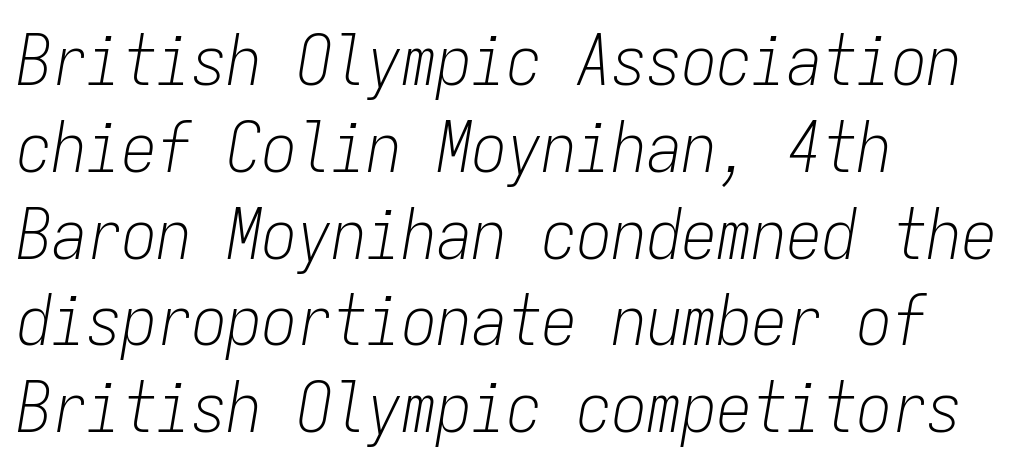
Q: Is the text bold? A: No.
Q: Is the text italic (slanted)? A: Yes, it leans right by about 9 degrees.
Q: Is the text underlined? A: No.
Q: How is the paragraph aligned? A: Left-aligned.
Q: Is the spacing between letters normal or unusually wide? A: Normal.
Q: Width (condensed, normal, or wide)? A: Condensed.
Q: Stroke contrast? A: Low.
Q: x-height? A: Medium.
Q: Monospaced? A: Yes.
